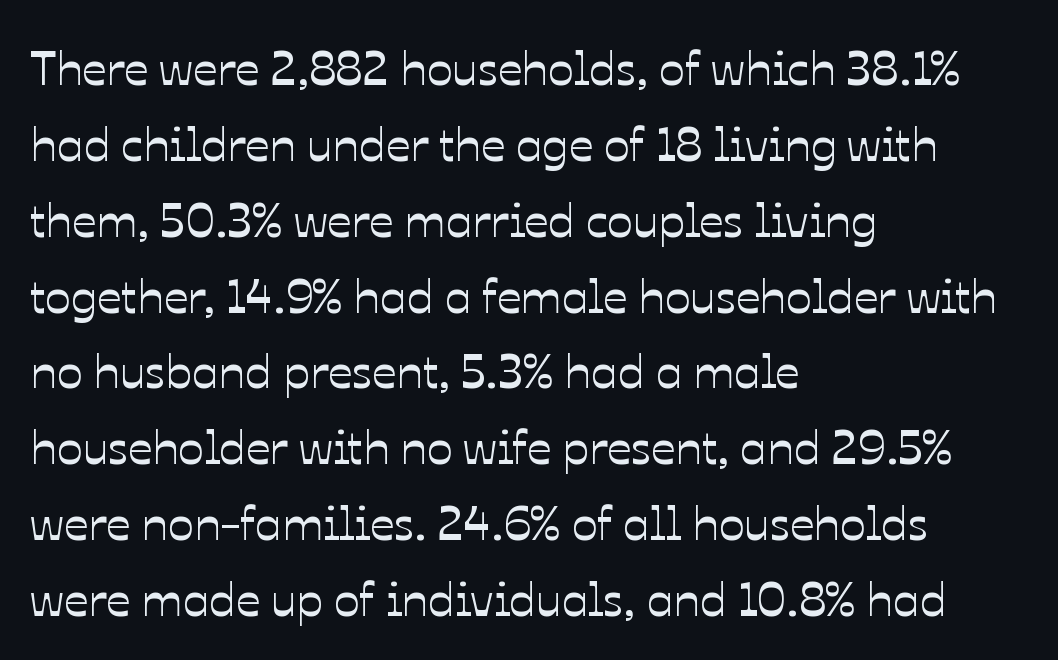
The image shows 48 px text type, upright; set left-aligned, normal line spacing (1.58x), normal letter spacing, not underlined; low stroke contrast and a medium x-height.
